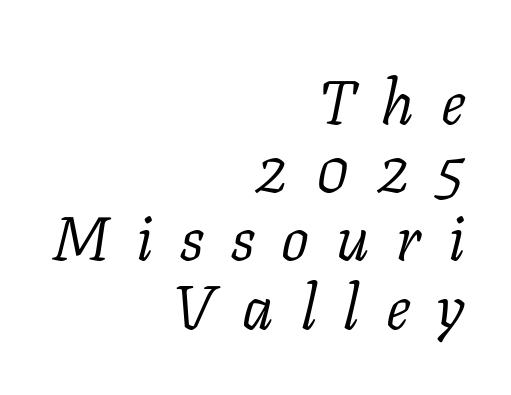
The image shows 62 px light serif type, italic (leaning right); set right-aligned, tight line spacing (1.1x), unusually wide letter spacing (+0.43 em), not underlined; low stroke contrast and a medium x-height.
